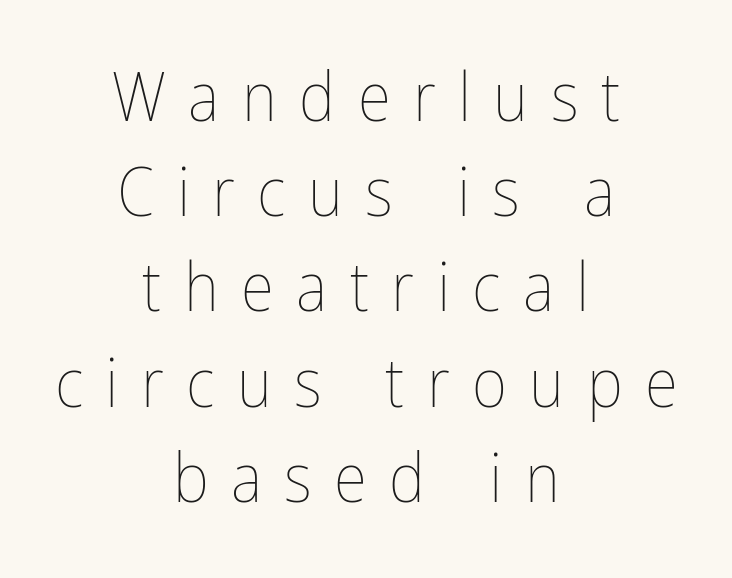
The image shows 68 px thin, condensed type, upright; set centered, normal line spacing (1.4x), unusually wide letter spacing (+0.33 em), not underlined; low stroke contrast and a medium x-height.
